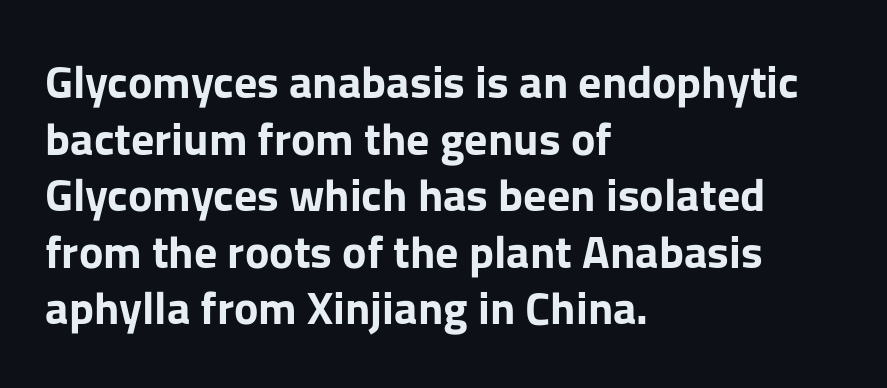
Are there feet on the stems? There aren't — it's a sans. Heft: maximum for text — a bold. The gap between lines stays unmarked. Every character sits straight up, as roman type does. Left-aligned paragraph, ragged on the right.
